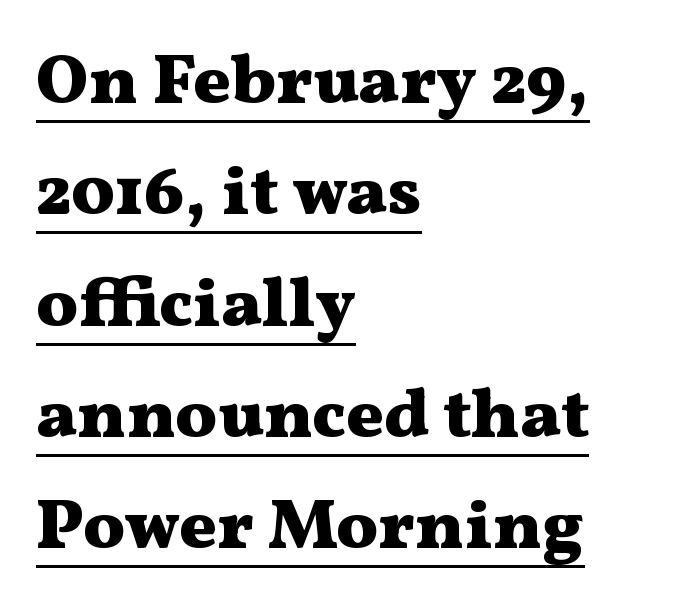
Q: Is the text bold? A: Yes.
Q: Is the text italic (slanted)? A: No, it is upright.
Q: Is the typeface a serif or a sans-serif typeface? A: Serif.
Q: Is the text underlined? A: Yes.
Q: How is the paragraph aligned? A: Left-aligned.
Q: Is the spacing between letters normal or unusually wide? A: Normal.
Q: Is the spacing between lines tight, normal or loose? A: Normal.
Q: Width (condensed, normal, or wide)? A: Wide.
Q: Stroke contrast? A: Medium.
Q: x-height? A: Medium.
Q: Monospaced? A: No.
